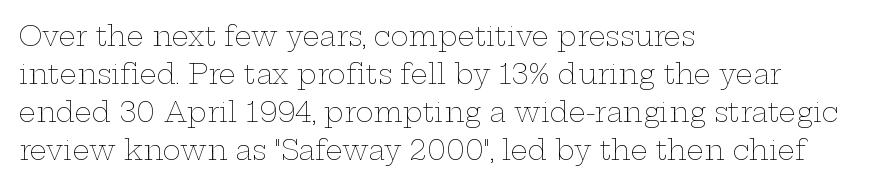
Q: Is the text bold? A: No.
Q: Is the text italic (slanted)? A: No, it is upright.
Q: Is the text underlined? A: No.
Q: How is the paragraph aligned? A: Left-aligned.
Q: Is the spacing between letters normal or unusually wide? A: Normal.
Q: Is the spacing between lines tight, normal or loose? A: Normal.
